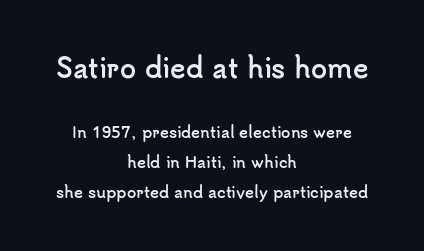
This block would shrink considerably if given ordinary leading; it's expanded now. These words are printed bold, with thick strokes throughout. The specimen omits any rule beneath the text block's lines. The typesetter chose a symmetrical, centered arrangement here. Reading top to bottom, the characters get smaller at the block break.
